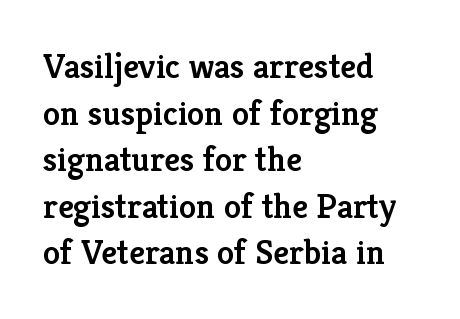
Q: Is the text bold? A: Semi-bold.
Q: Is the text italic (slanted)? A: No, it is upright.
Q: Is the typeface a serif or a sans-serif typeface? A: Serif.
Q: Is the text underlined? A: No.
Q: How is the paragraph aligned? A: Left-aligned.
Q: Is the spacing between letters normal or unusually wide? A: Normal.
Q: Is the spacing between lines tight, normal or loose? A: Normal.
Q: Width (condensed, normal, or wide)? A: Normal.
Q: Stroke contrast? A: Low.
Q: x-height? A: Medium.
Q: Monospaced? A: No.
